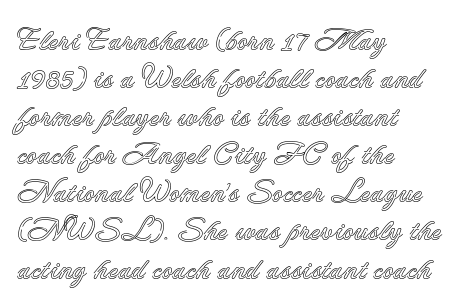
{"width": "normal", "x_height": "small", "monospaced": "no", "underline": "no", "align": "left", "line_spacing": "normal", "line_spacing_ratio": 1.27, "letter_spacing": "normal", "letter_spacing_em": 0.0, "glyph_px": 30}
